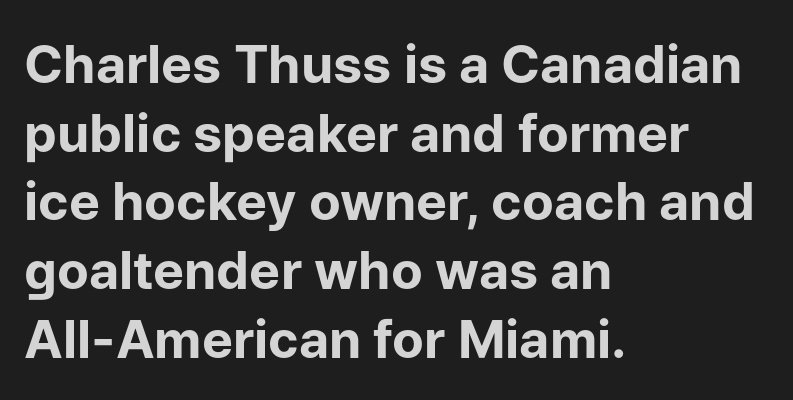
This sample uses an upright cut, with every glyph sitting square on the baseline. Is the type bold? Yes — the strokes are clearly thick and heavy. Glyph-to-glyph distance matches everyday printed text. This sample uses a sans-serif face. Notice how descenders clear the ascenders below comfortably — that's standard leading.
